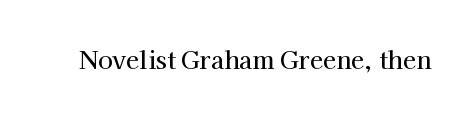
{"italic": "no", "underline": "no", "letter_spacing": "normal", "letter_spacing_em": 0.0, "glyph_px": 24}
